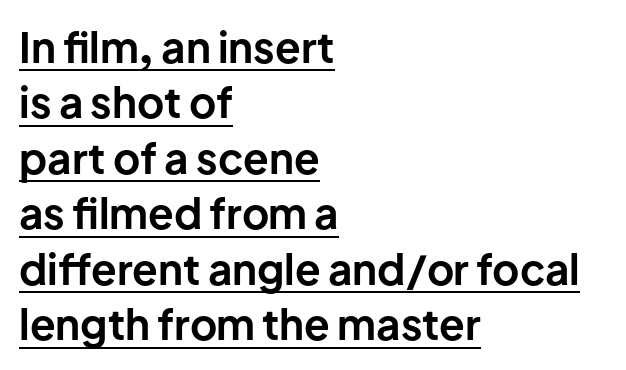
The image shows 42 px bold sans-serif type, upright; set left-aligned, normal line spacing (1.32x), normal letter spacing, underlined; low stroke contrast and a medium x-height.
